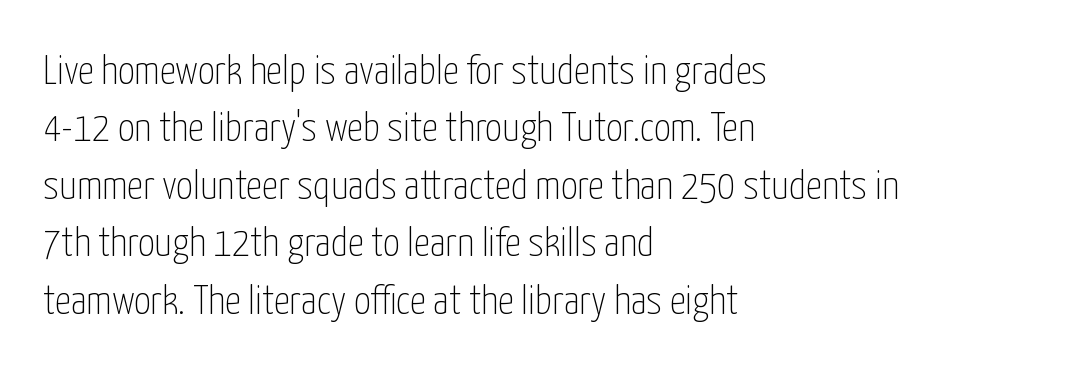
Looks like regular typesetting: each glyph gets only the width it needs. Nope, not italic — everything's standing straight. Students, note that the glyphs here touch the page at normal intervals. A bare baseline throughout the passage. Letterform terminals end flat and unadorned throughout the passage.
